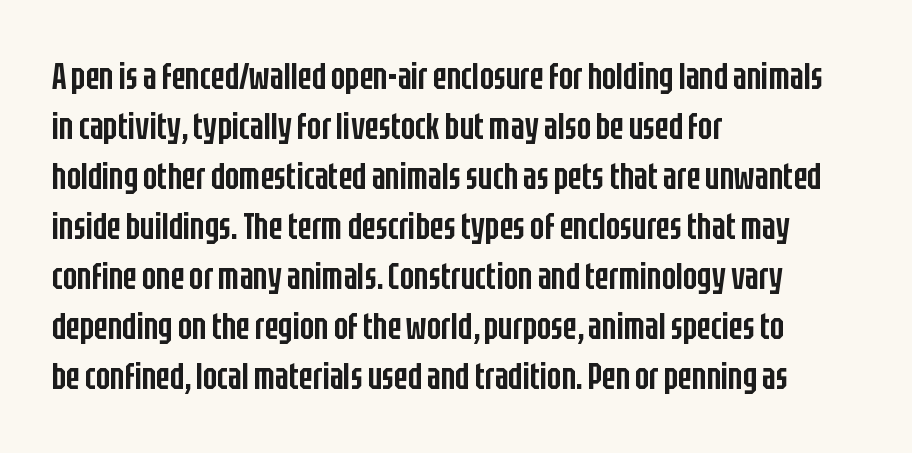
Q: Is the text bold? A: Semi-bold.
Q: Is the text italic (slanted)? A: No, it is upright.
Q: Is the typeface a serif or a sans-serif typeface? A: Sans-serif.
Q: Is the text underlined? A: No.
Q: How is the paragraph aligned? A: Left-aligned.
Q: Is the spacing between letters normal or unusually wide? A: Normal.
Q: Is the spacing between lines tight, normal or loose? A: Normal.
Q: Width (condensed, normal, or wide)? A: Condensed.
Q: Stroke contrast? A: Low.
Q: x-height? A: Large.
Q: Monospaced? A: No.
